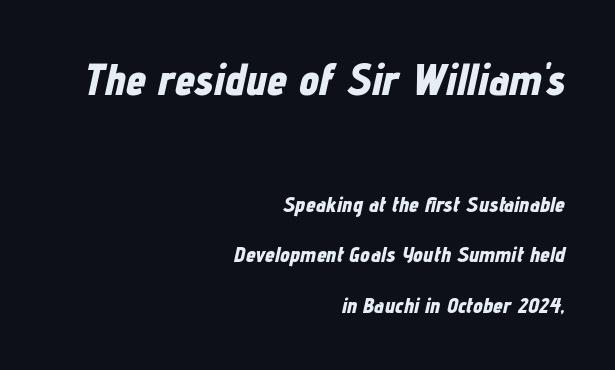
{"italic": "yes", "lean": "right", "slant_degrees": 12, "bold": "yes", "weight": "bold", "width": "condensed", "stroke_contrast": "low", "x_height": "medium", "monospaced": "no", "underline": "no", "align": "right", "line_spacing": "loose", "line_spacing_ratio": 2.29, "letter_spacing": "normal", "letter_spacing_em": 0.0, "larger_block": "first", "size_ratio": 2.05, "glyph_px": 45}
